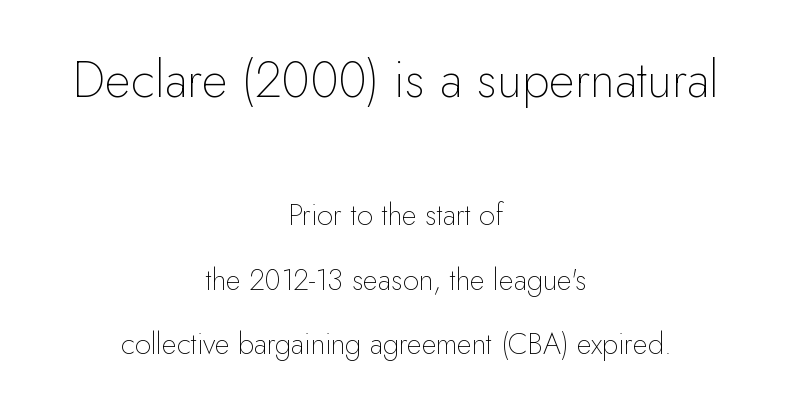
{"serif": "no", "italic": "no", "bold": "no", "weight": "thin", "width": "normal", "stroke_contrast": "low", "x_height": "small", "monospaced": "no", "underline": "no", "align": "center", "line_spacing": "loose", "line_spacing_ratio": 2.21, "letter_spacing": "normal", "letter_spacing_em": 0.0, "larger_block": "first", "size_ratio": 1.72, "glyph_px": 50}
